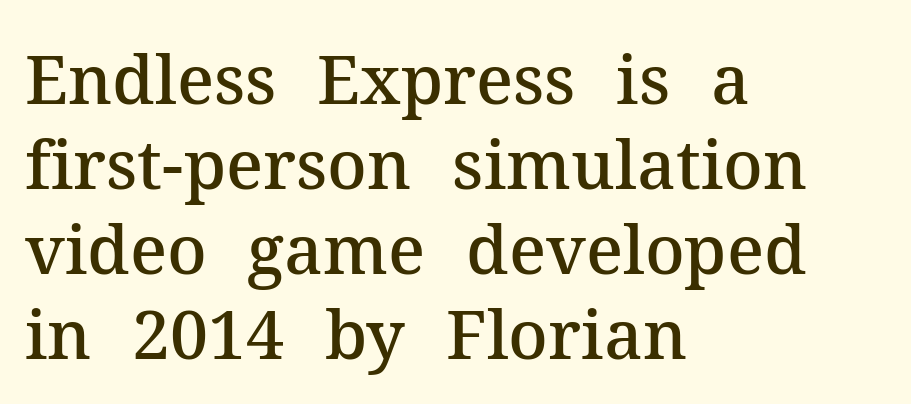
The image shows 68 px semibold serif type, upright; set left-aligned, normal line spacing (1.25x), normal letter spacing, not underlined; medium stroke contrast and a medium x-height.
